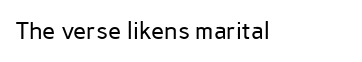
{"italic": "no", "bold": "no", "underline": "no", "letter_spacing": "normal", "letter_spacing_em": 0.0, "glyph_px": 24}
